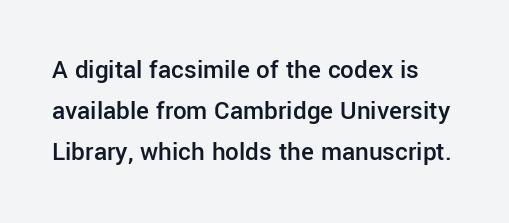
The image shows 27 px text type, upright; set normal line spacing (1.52x), normal letter spacing, not underlined.
